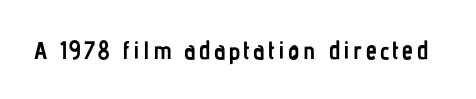
{"italic": "no", "bold": "yes", "underline": "no", "glyph_px": 25}
